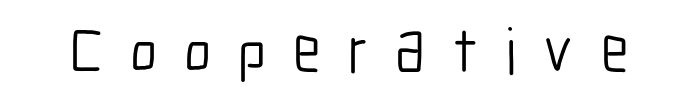
The image shows 64 px light, condensed sans-serif type, upright; set unusually wide letter spacing (+0.42 em), not underlined; low stroke contrast and a medium x-height.
